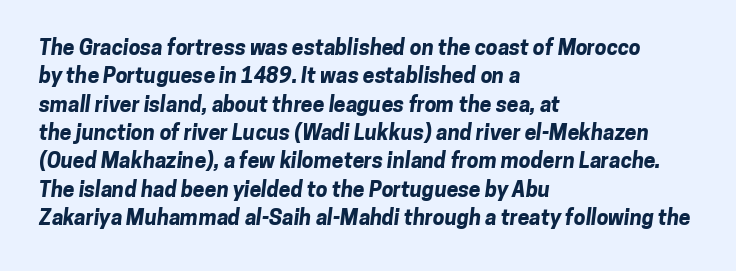
A typesetter would call this leading conventional body-copy spacing. Is the block centered? No — it sits flush against the left margin. Characters follow at the spacing the type designer built in. Strokes here are thick enough to call this a true bold. The foot of each line stays bare and open.
